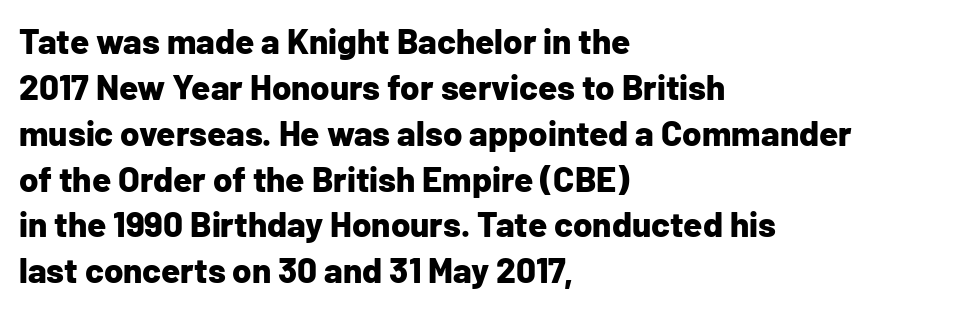
The letters advance in unequal steps, a hallmark of proportional type. Weight: bold. The area under the type is left untouched. Every stem runs plumb, perpendicular to the baseline. A typesetter would call this zero additional tracking.
